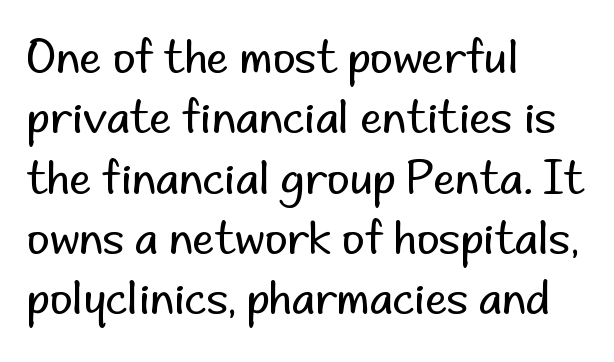
Stems here are at most as thick as an everyday book face. These lines stack with their left ends in a neat column. Nobody touched the tracking dial on this one. To sum up the face: it is a sans, with no serifs.
